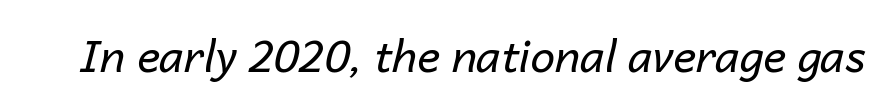
Q: Is the text bold? A: No.
Q: Is the text italic (slanted)? A: Yes, it leans right by about 14 degrees.
Q: Is the text underlined? A: No.
Q: Is the spacing between letters normal or unusually wide? A: Normal.
Q: Width (condensed, normal, or wide)? A: Normal.
Q: Stroke contrast? A: Low.
Q: x-height? A: Medium.
Q: Monospaced? A: No.
